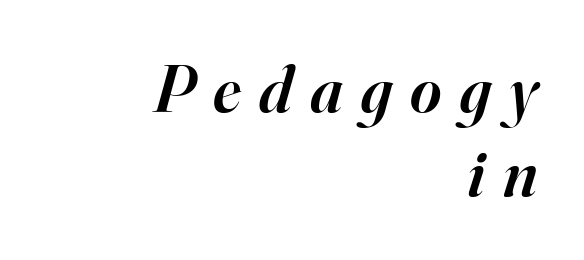
The image shows 67 px semibold serif type, italic (leaning right); set right-aligned, normal line spacing (1.25x), unusually wide letter spacing (+0.27 em), not underlined; high stroke contrast and a small x-height.
